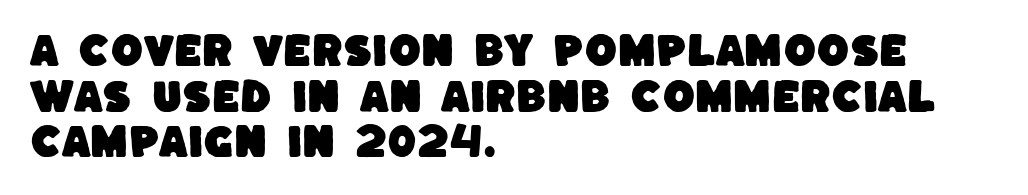
{"serif": "no", "width": "normal", "stroke_contrast": "low", "x_height": "large", "monospaced": "no", "underline": "no", "align": "left", "line_spacing_ratio": 1.23, "letter_spacing": "normal", "letter_spacing_em": 0.0, "glyph_px": 37}
